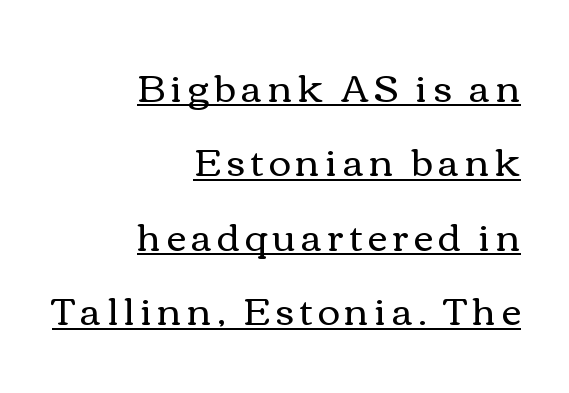
{"italic": "no", "bold": "no", "weight": "regular", "width": "wide", "stroke_contrast": "medium", "x_height": "medium", "monospaced": "no", "underline": "yes", "align": "right", "line_spacing": "loose", "line_spacing_ratio": 1.96, "glyph_px": 38}
